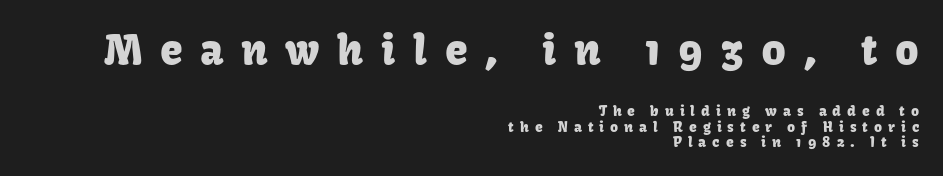
The setting favours the right margin, as signatures and pull-quotes sometimes do. Do the characters align in a grid? No, the font is proportional. The upper block of text is set noticeably larger than the block beneath it. The designer dialed line spacing down below the default. Honestly, the letter spacing is so wide it's the main thing you notice.
